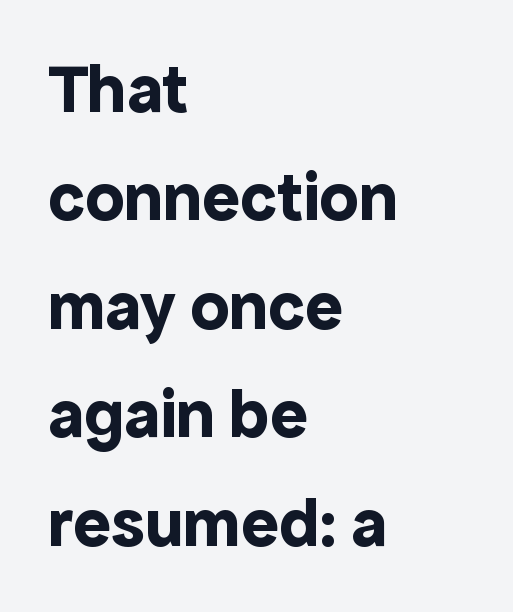
{"serif": "no", "italic": "no", "bold": "yes", "weight": "bold", "width": "normal", "x_height": "medium", "monospaced": "no", "underline": "no", "align": "left", "line_spacing": "normal", "line_spacing_ratio": 1.55, "letter_spacing": "normal", "letter_spacing_em": 0.0, "glyph_px": 70}
